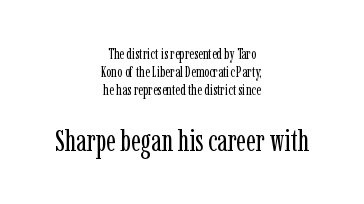
Q: Is the text bold? A: No.
Q: Is the text italic (slanted)? A: No, it is upright.
Q: Is the typeface a serif or a sans-serif typeface? A: Serif.
Q: Is the text underlined? A: No.
Q: How is the paragraph aligned? A: Centered.
Q: Is the spacing between letters normal or unusually wide? A: Normal.
Q: Which block of text is set in a larger size, the first (top) or the second (bottom)? A: The second (bottom) one.
Q: Width (condensed, normal, or wide)? A: Condensed.
Q: Stroke contrast? A: Low.
Q: x-height? A: Medium.
Q: Monospaced? A: No.
